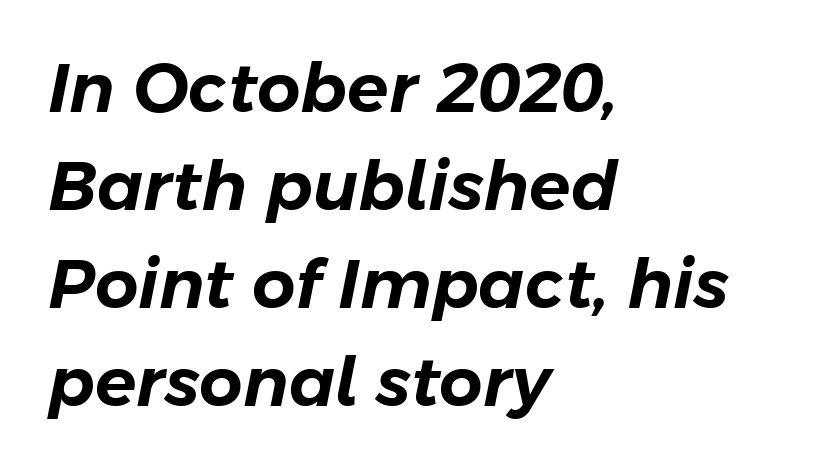
{"italic": "yes", "lean": "right", "slant_degrees": 11, "width": "normal", "stroke_contrast": "low", "x_height": "medium", "monospaced": "no", "underline": "no", "align": "left", "line_spacing": "normal", "line_spacing_ratio": 1.44, "letter_spacing": "normal", "letter_spacing_em": 0.0, "glyph_px": 68}
